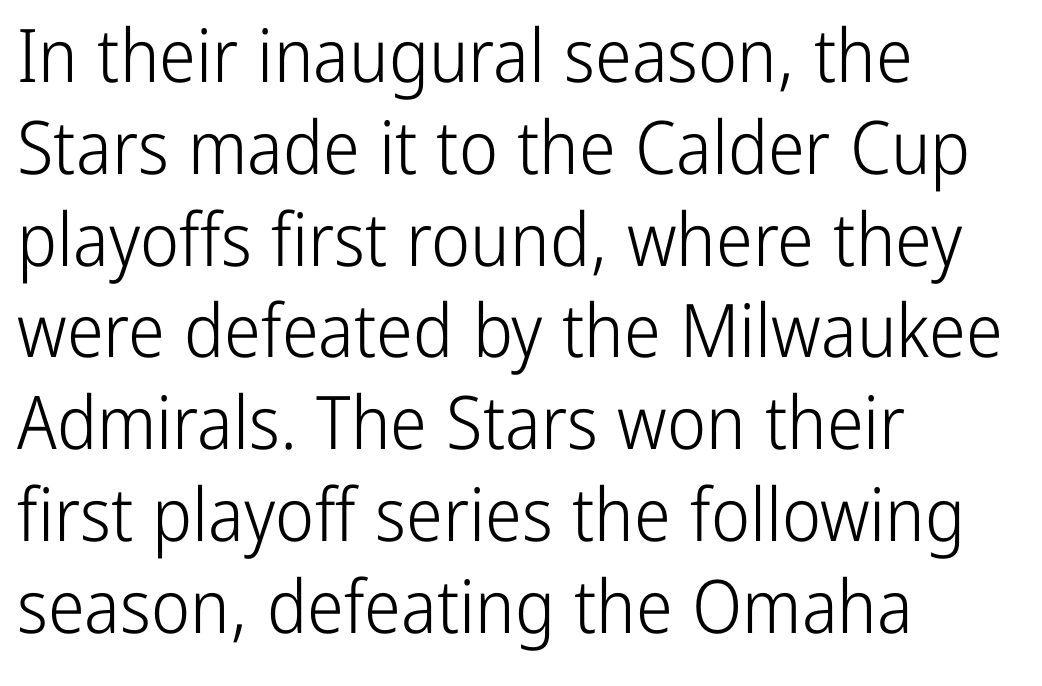
Q: Is the text bold? A: No.
Q: Is the text italic (slanted)? A: No, it is upright.
Q: Is the typeface a serif or a sans-serif typeface? A: Sans-serif.
Q: Is the text underlined? A: No.
Q: How is the paragraph aligned? A: Left-aligned.
Q: Is the spacing between letters normal or unusually wide? A: Normal.
Q: Width (condensed, normal, or wide)? A: Condensed.
Q: Stroke contrast? A: Low.
Q: x-height? A: Medium.
Q: Monospaced? A: No.
